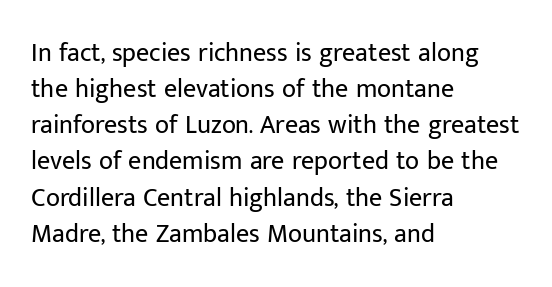
The image shows 26 px text type, upright; set left-aligned, normal line spacing (1.39x), normal letter spacing, not underlined.
